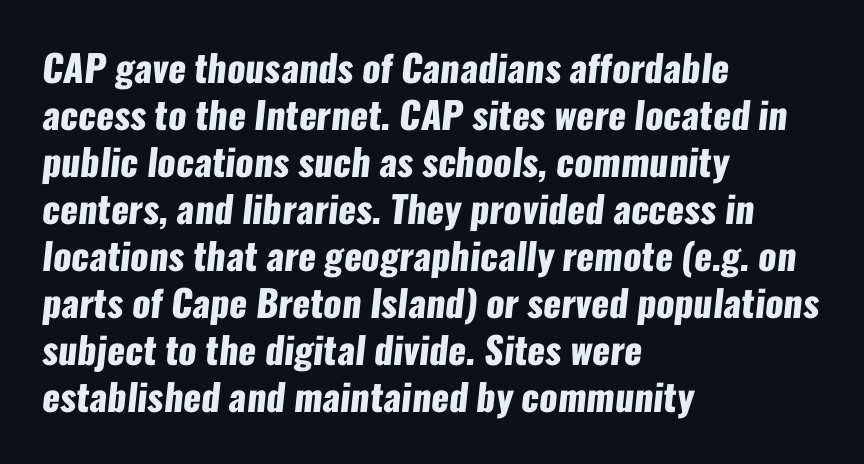
{"serif": "no", "bold": "yes", "weight": "heavy", "width": "condensed", "stroke_contrast": "low", "x_height": "medium", "monospaced": "no", "underline": "no", "align": "left", "line_spacing": "normal", "line_spacing_ratio": 1.27, "letter_spacing": "normal", "letter_spacing_em": 0.0, "glyph_px": 37}
